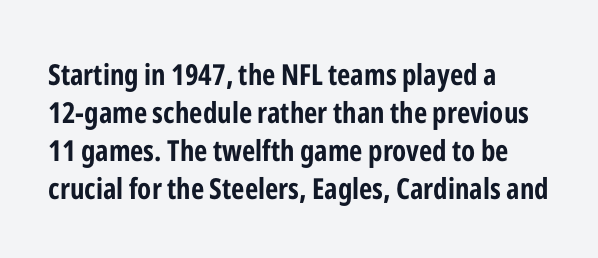
{"serif": "no", "italic": "no", "bold": "yes", "weight": "bold", "width": "condensed", "stroke_contrast": "low", "x_height": "medium", "monospaced": "no", "underline": "no", "align": "left", "line_spacing": "normal", "line_spacing_ratio": 1.31, "letter_spacing": "normal", "letter_spacing_em": 0.0, "glyph_px": 29}
